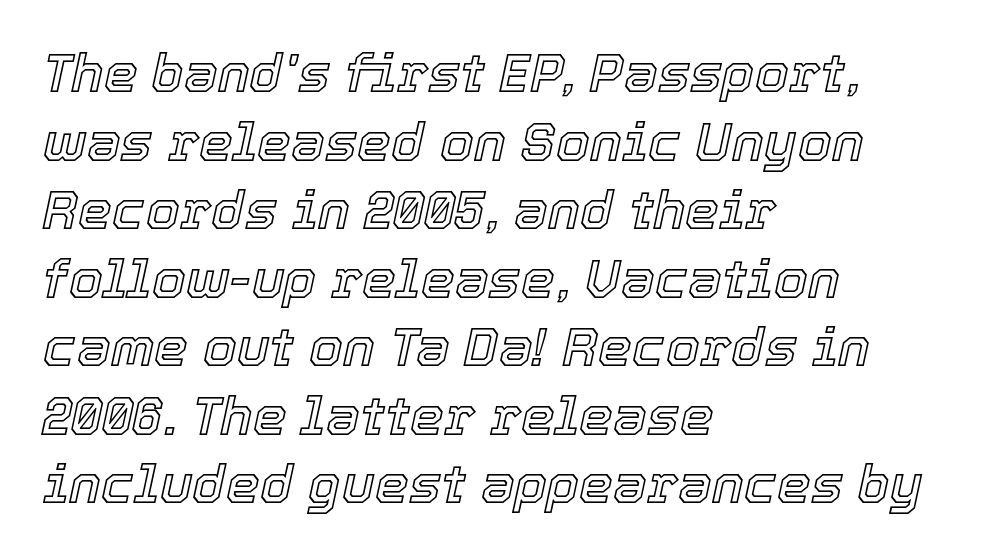
Q: Is the text italic (slanted)? A: Yes, it leans right by about 12 degrees.
Q: Is the text underlined? A: No.
Q: How is the paragraph aligned? A: Left-aligned.
Q: Is the spacing between letters normal or unusually wide? A: Normal.
Q: Is the spacing between lines tight, normal or loose? A: Normal.
Q: Width (condensed, normal, or wide)? A: Normal.
Q: x-height? A: Medium.
Q: Monospaced? A: No.
